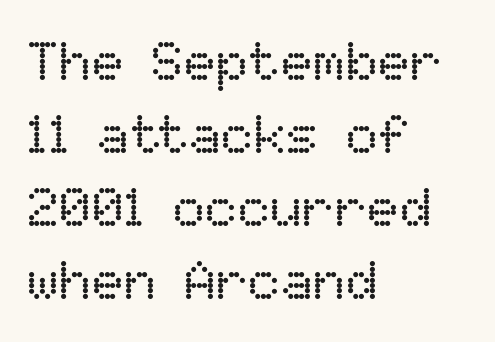
The image shows 54 px regular-weight type, upright; set left-aligned, normal line spacing (1.35x), normal letter spacing, not underlined; low stroke contrast and a medium x-height.
